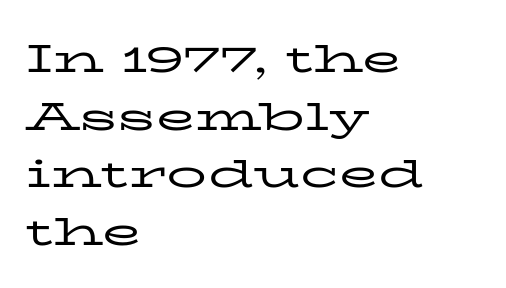
{"serif": "yes", "italic": "no", "bold": "no", "weight": "regular", "width": "wide", "stroke_contrast": "low", "x_height": "medium", "monospaced": "no", "underline": "no", "align": "left", "line_spacing": "normal", "line_spacing_ratio": 1.44, "letter_spacing": "normal", "letter_spacing_em": 0.0, "glyph_px": 40}
